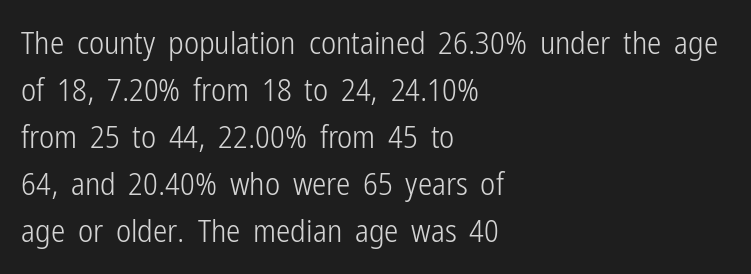
Q: Is the text bold? A: No.
Q: Is the text italic (slanted)? A: No, it is upright.
Q: Is the typeface a serif or a sans-serif typeface? A: Sans-serif.
Q: Is the text underlined? A: No.
Q: How is the paragraph aligned? A: Left-aligned.
Q: Is the spacing between letters normal or unusually wide? A: Normal.
Q: Is the spacing between lines tight, normal or loose? A: Normal.
Q: Width (condensed, normal, or wide)? A: Condensed.
Q: Stroke contrast? A: Low.
Q: x-height? A: Medium.
Q: Monospaced? A: No.
